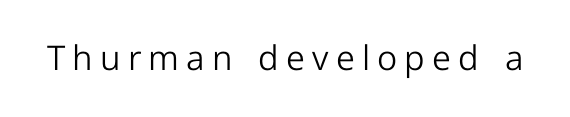
{"serif": "no", "italic": "no", "bold": "no", "weight": "light", "width": "normal", "stroke_contrast": "low", "x_height": "medium", "monospaced": "no", "underline": "no", "letter_spacing": "wide", "letter_spacing_em": 0.21, "glyph_px": 34}
